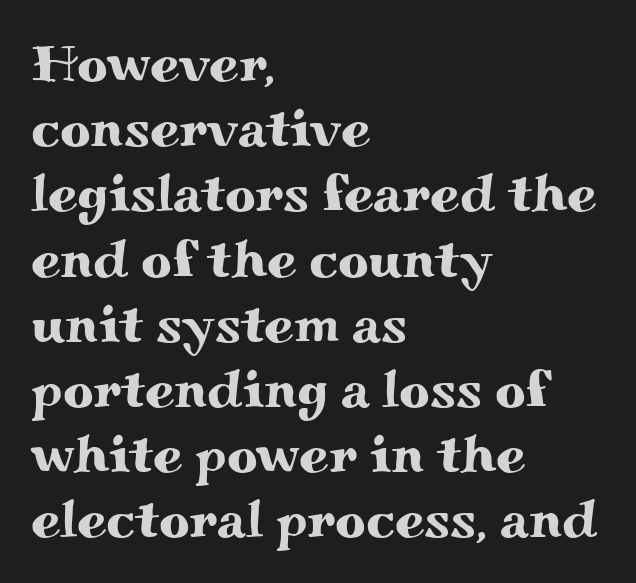
{"serif": "yes", "italic": "no", "width": "wide", "stroke_contrast": "medium", "x_height": "small", "monospaced": "no", "underline": "no", "align": "left", "line_spacing_ratio": 1.23, "letter_spacing": "normal", "letter_spacing_em": 0.0, "glyph_px": 53}
